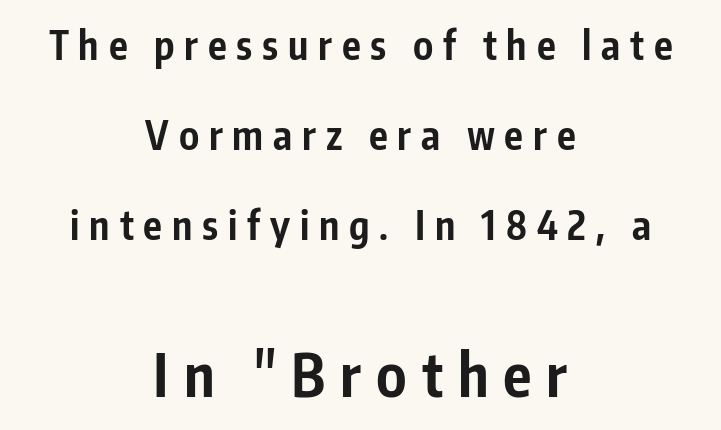
The image shows 59 px bold, condensed sans-serif type, upright; set centered, loose line spacing (2.31x), unusually wide letter spacing (+0.25 em), not underlined; the second (bottom) block is 1.51x larger; low stroke contrast and a medium x-height.
